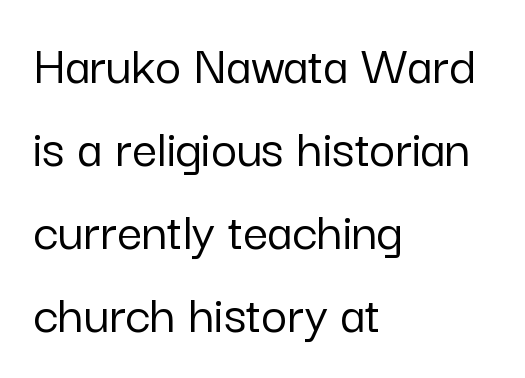
{"serif": "no", "italic": "no", "width": "normal", "stroke_contrast": "low", "x_height": "medium", "monospaced": "no", "underline": "no", "align": "left", "line_spacing": "normal", "line_spacing_ratio": 1.48, "letter_spacing": "normal", "letter_spacing_em": 0.0, "glyph_px": 56}
